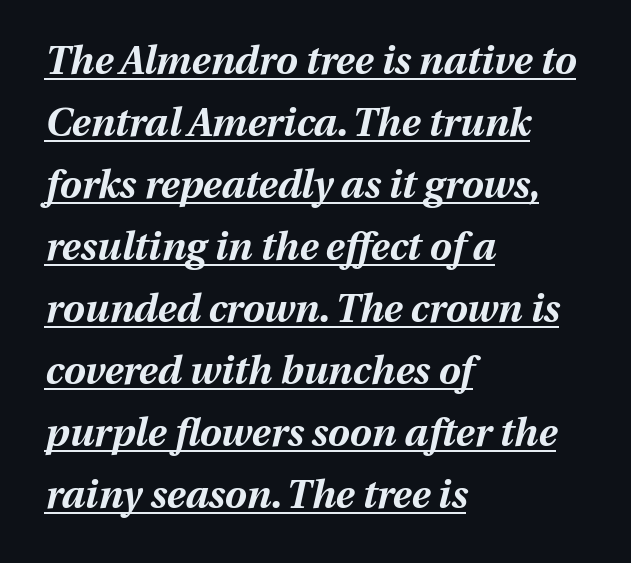
Q: Is the text bold? A: Yes.
Q: Is the text italic (slanted)? A: Yes, it leans right by about 13 degrees.
Q: Is the text underlined? A: Yes.
Q: How is the paragraph aligned? A: Left-aligned.
Q: Is the spacing between letters normal or unusually wide? A: Normal.
Q: Is the spacing between lines tight, normal or loose? A: Normal.
Q: Width (condensed, normal, or wide)? A: Normal.
Q: Stroke contrast? A: Medium.
Q: x-height? A: Medium.
Q: Monospaced? A: No.
